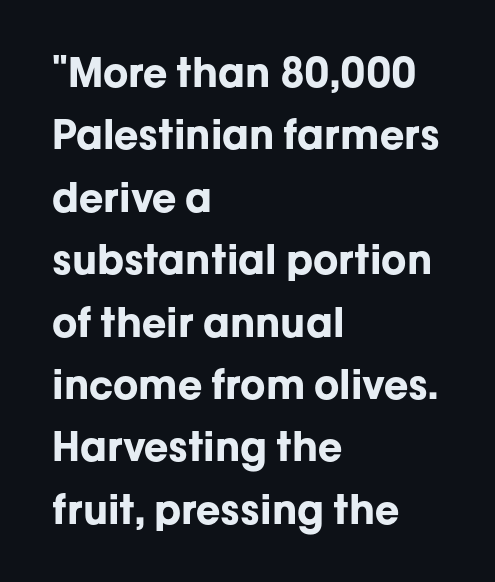
{"serif": "no", "italic": "no", "bold": "yes", "weight": "bold", "width": "normal", "stroke_contrast": "low", "x_height": "medium", "monospaced": "no", "underline": "no", "align": "left", "line_spacing": "normal", "line_spacing_ratio": 1.56, "letter_spacing": "normal", "letter_spacing_em": 0.0, "glyph_px": 40}
